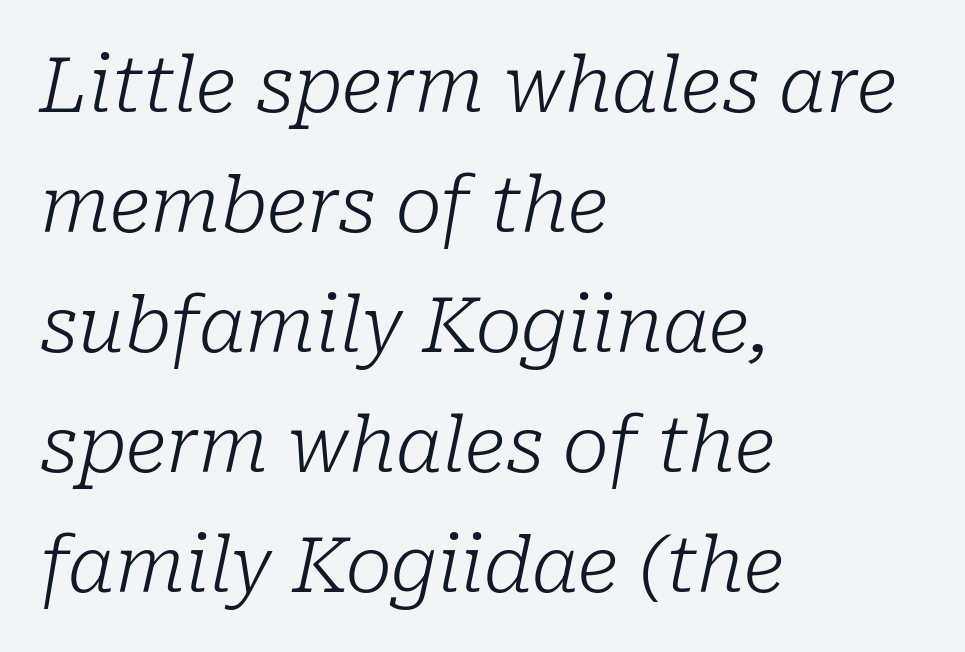
The image shows 77 px light serif type, italic (leaning right); set left-aligned, normal line spacing (1.56x), normal letter spacing, not underlined; low stroke contrast and a medium x-height.
